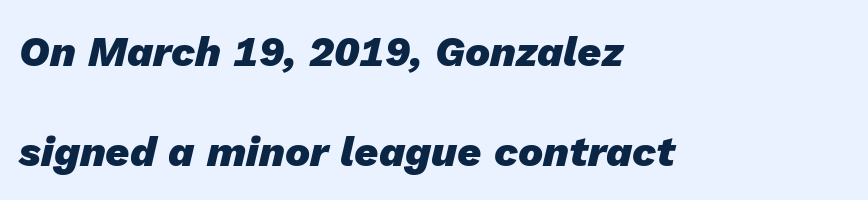
{"italic": "yes", "lean": "right", "slant_degrees": 13, "bold": "yes", "weight": "heavy", "width": "normal", "stroke_contrast": "low", "x_height": "medium", "monospaced": "no", "underline": "no", "align": "left", "line_spacing": "loose", "line_spacing_ratio": 2.38, "letter_spacing": "normal", "letter_spacing_em": 0.0, "glyph_px": 42}
